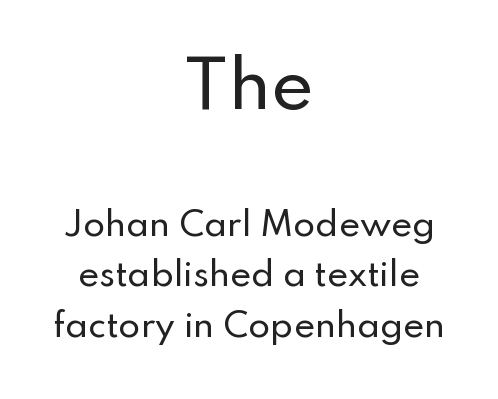
The font's upright variant was chosen for this text. Spacing between characters is what you'd get straight out of the box. Does the copy run flush right? No — it is centered line by line. The baseline area is clear. The typeface chosen for these lines omits serifs. These lines are rendered in a variable-pitch font.
